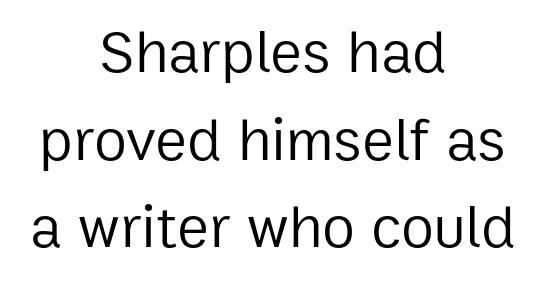
Q: Is the text bold? A: No.
Q: Is the text italic (slanted)? A: No, it is upright.
Q: Is the typeface a serif or a sans-serif typeface? A: Sans-serif.
Q: Is the text underlined? A: No.
Q: How is the paragraph aligned? A: Centered.
Q: Is the spacing between letters normal or unusually wide? A: Normal.
Q: Is the spacing between lines tight, normal or loose? A: Normal.
Q: Width (condensed, normal, or wide)? A: Normal.
Q: Stroke contrast? A: Low.
Q: x-height? A: Medium.
Q: Monospaced? A: No.
